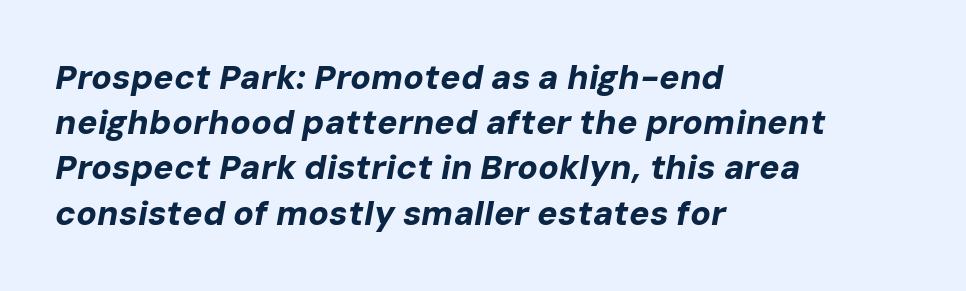
{"italic": "yes", "lean": "right", "slant_degrees": 10, "bold": "yes", "weight": "bold", "width": "normal", "stroke_contrast": "low", "x_height": "medium", "monospaced": "no", "underline": "no", "align": "left", "line_spacing": "normal", "line_spacing_ratio": 1.33, "letter_spacing": "normal", "letter_spacing_em": 0.0, "glyph_px": 34}
